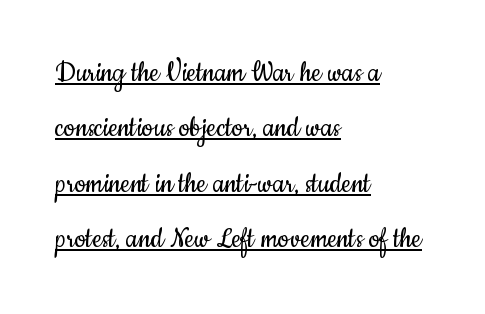
Q: Is the text bold? A: No.
Q: Is the text italic (slanted)? A: Yes.
Q: Is the typeface a serif or a sans-serif typeface? A: Sans-serif.
Q: Is the text underlined? A: Yes.
Q: How is the paragraph aligned? A: Left-aligned.
Q: Is the spacing between letters normal or unusually wide? A: Normal.
Q: Width (condensed, normal, or wide)? A: Condensed.
Q: Stroke contrast? A: Low.
Q: x-height? A: Small.
Q: Monospaced? A: No.
